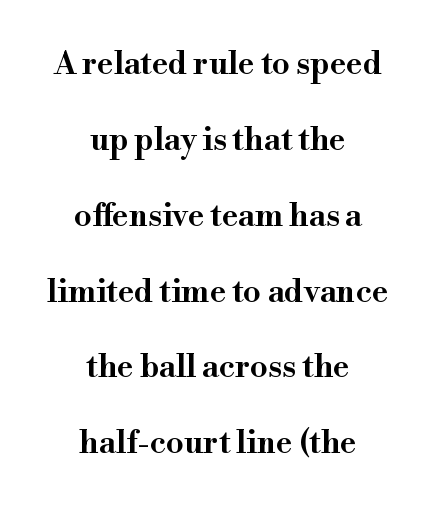
{"serif": "yes", "italic": "no", "bold": "semi", "weight": "semibold", "width": "normal", "stroke_contrast": "high", "x_height": "small", "monospaced": "no", "underline": "no", "align": "center", "line_spacing": "loose", "line_spacing_ratio": 2.37, "letter_spacing": "normal", "letter_spacing_em": 0.0, "glyph_px": 32}
